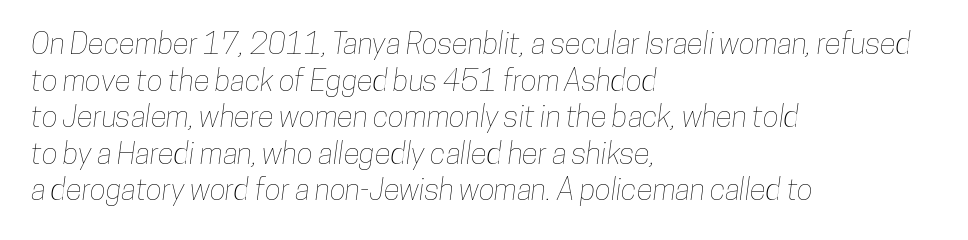
The image shows 30 px condensed type; set left-aligned, line spacing 1.22x, normal letter spacing, not underlined; low stroke contrast and a medium x-height.
